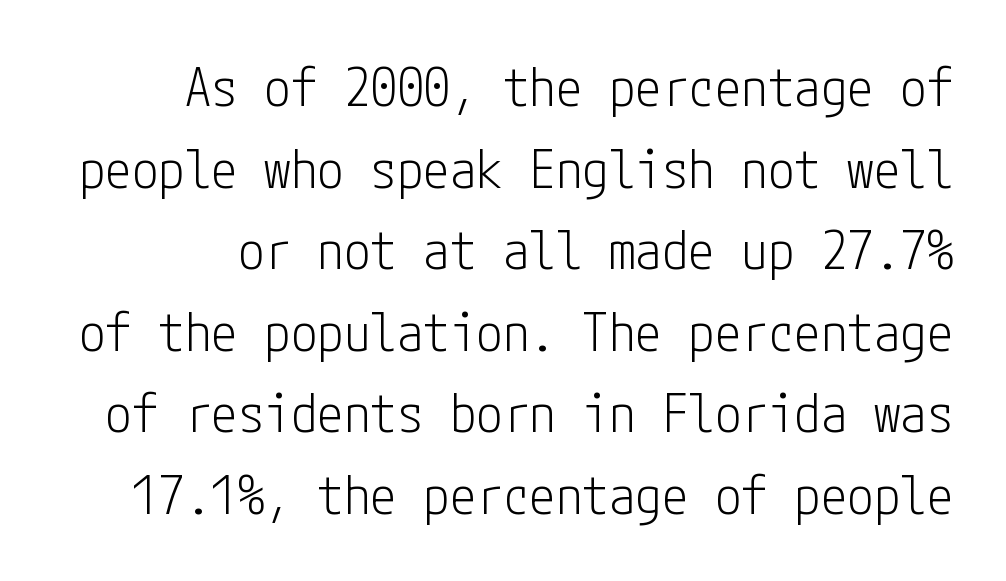
The glyphs are unaccompanied by any horizontal stroke below them. The characters are drawn with everyday or finer stroke widths. The leading is moderate, giving the passage an even texture. Vertical strokes here are truly vertical. The passage shown has conventional tracking throughout.
